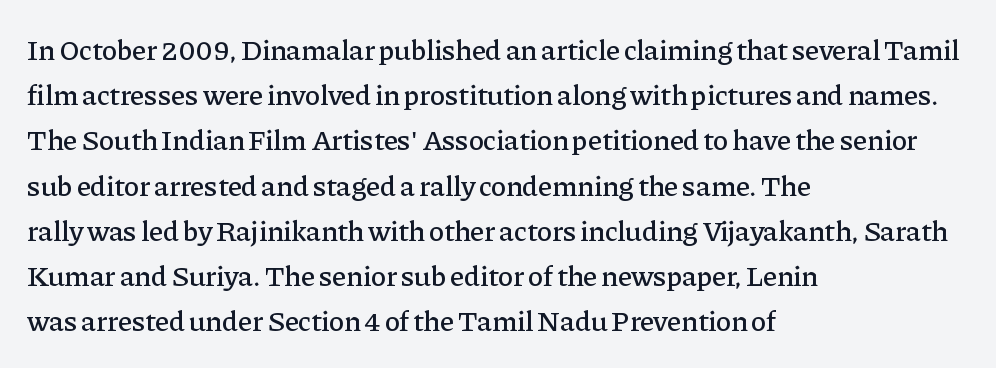
The designer went with a serif here, giving each stem small feet. Note the varied advance widths — an 'i' is clearly narrower than an 'm'. Alignment: flush left. The rows are spaced the way most documents space them. You can tell it's not italic because the verticals are truly vertical. The space directly below the letters is spotless.
